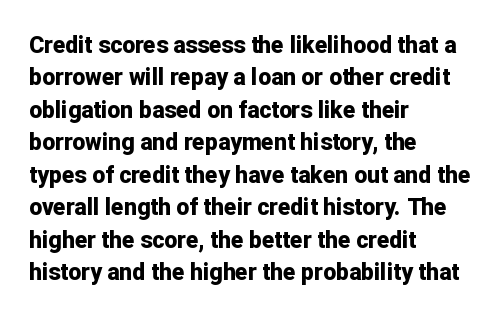
The space directly below the letters is spotless. A dark, heavy texture on the line: the type is bold. Every row of glyphs begins at an identical x-position on the left. Posture: vertical.
